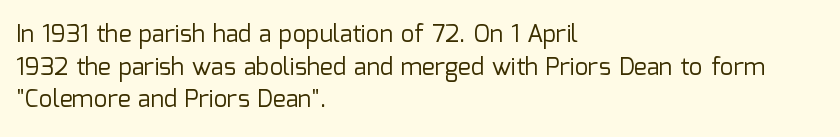
{"italic": "no", "bold": "no", "underline": "no", "align": "left", "line_spacing": "normal", "line_spacing_ratio": 1.36, "letter_spacing": "normal", "letter_spacing_em": 0.0, "glyph_px": 24}
